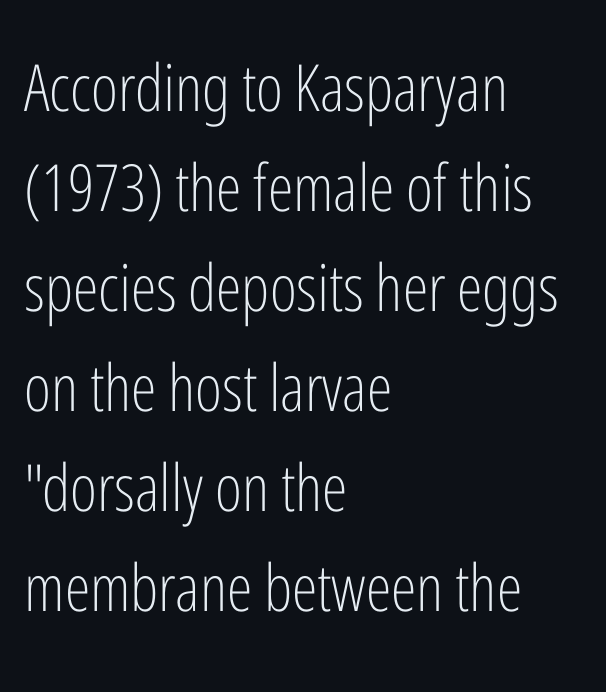
{"serif": "no", "italic": "no", "bold": "no", "weight": "light", "width": "condensed", "stroke_contrast": "low", "x_height": "medium", "monospaced": "no", "underline": "no", "align": "left", "line_spacing": "normal", "line_spacing_ratio": 1.54, "letter_spacing": "normal", "letter_spacing_em": 0.0, "glyph_px": 65}
